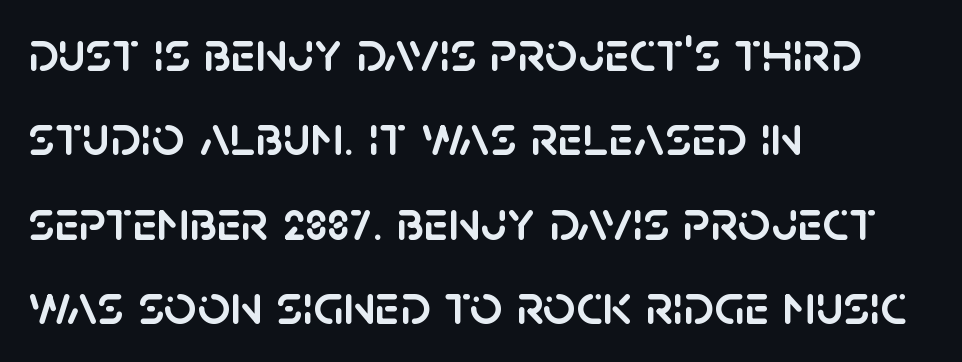
The image shows 57 px sans-serif type, upright; set left-aligned, normal line spacing (1.48x), normal letter spacing, not underlined; low stroke contrast and a large x-height.
